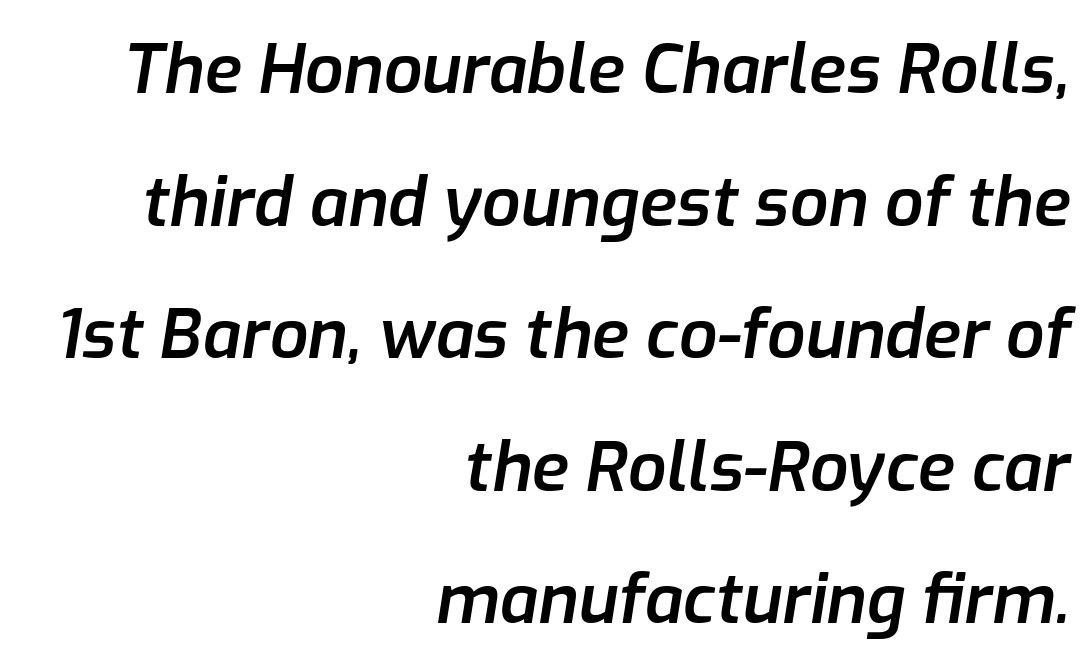
Each line ends at the same right margin while the left side varies. Spacing verdict: proportional, widths tailored to each character. The lines are spread far apart with generous leading. Standard letterfit; no display-style spreading of the glyphs. Quick note: italic.
